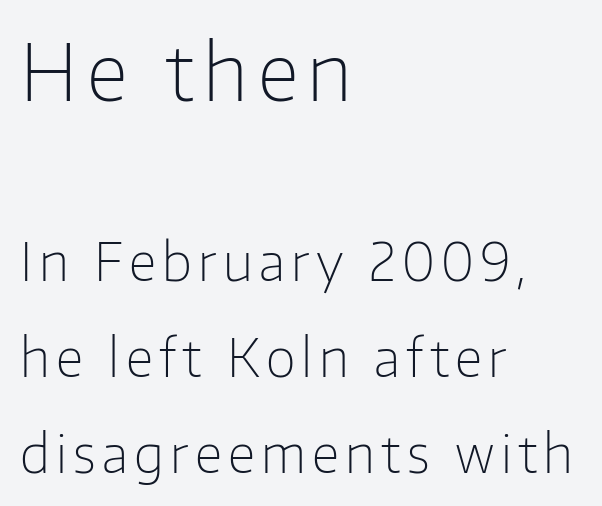
The image shows 78 px light sans-serif type, upright; set left-aligned, line spacing 1.85x, not underlined; the first (top) block is 1.5x larger; low stroke contrast and a medium x-height.
